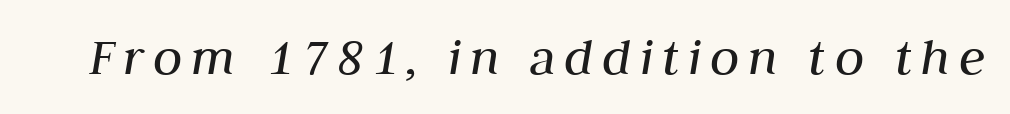
The rendering applies a slant to the glyphs. No word sits above an underline. The rendering uses natural spacing where letterforms have individual widths. Weight: in the light-to-regular range.
